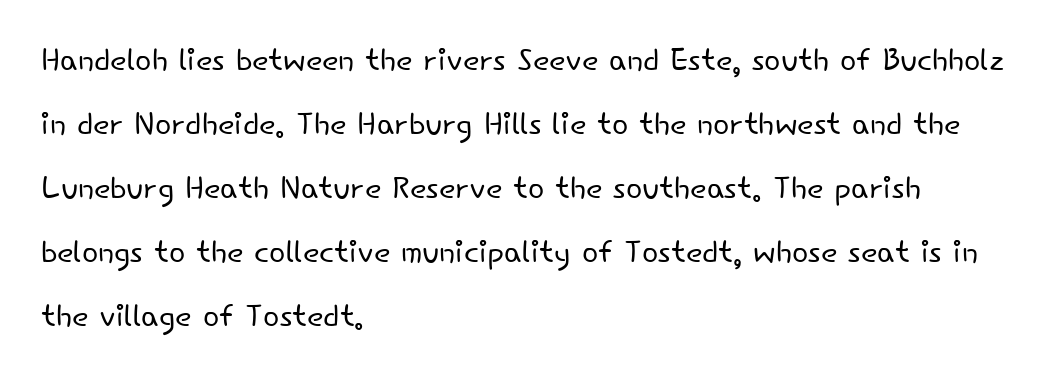
{"serif": "no", "italic": "no", "bold": "no", "weight": "light", "width": "normal", "stroke_contrast": "low", "x_height": "small", "monospaced": "no", "underline": "no", "align": "left", "line_spacing": "normal", "line_spacing_ratio": 1.49, "letter_spacing": "normal", "letter_spacing_em": 0.0, "glyph_px": 43}
